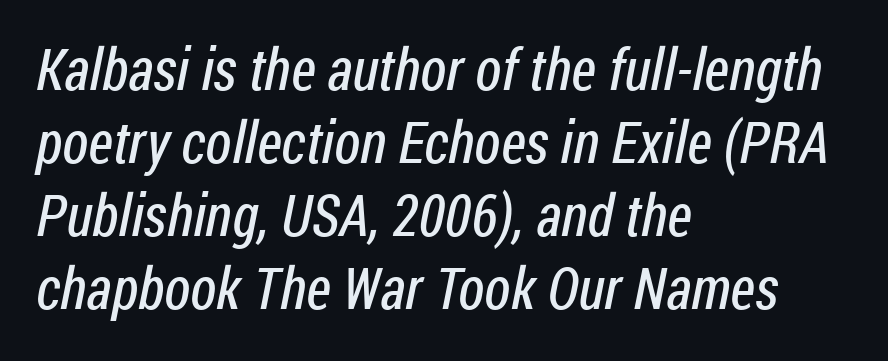
The image shows 58 px regular-weight, condensed sans-serif type; set left-aligned, normal line spacing (1.26x), normal letter spacing, not underlined; low stroke contrast and a medium x-height.
